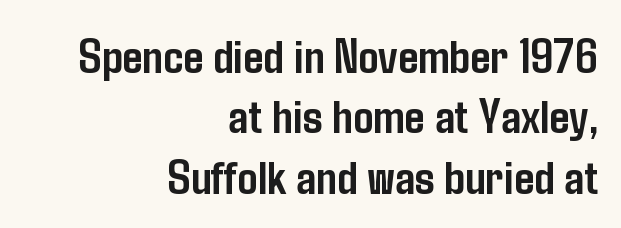
{"serif": "no", "italic": "no", "bold": "yes", "weight": "semibold", "width": "condensed", "stroke_contrast": "low", "x_height": "medium", "monospaced": "no", "underline": "no", "align": "right", "line_spacing_ratio": 1.21, "letter_spacing": "normal", "letter_spacing_em": 0.0, "glyph_px": 50}
